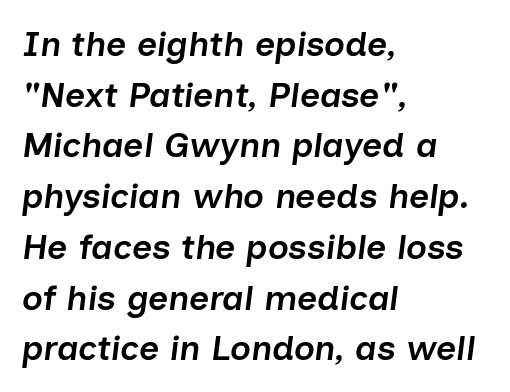
Q: Is the text bold? A: Semi-bold.
Q: Is the text italic (slanted)? A: Yes, it leans right by about 7 degrees.
Q: Is the text underlined? A: No.
Q: How is the paragraph aligned? A: Left-aligned.
Q: Is the spacing between letters normal or unusually wide? A: Normal.
Q: Is the spacing between lines tight, normal or loose? A: Normal.
Q: Width (condensed, normal, or wide)? A: Normal.
Q: Stroke contrast? A: Low.
Q: x-height? A: Medium.
Q: Monospaced? A: No.
